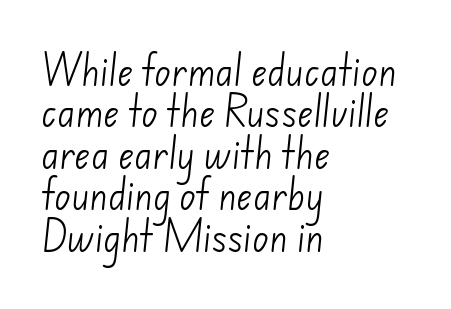
{"serif": "no", "bold": "no", "weight": "light", "width": "normal", "stroke_contrast": "low", "x_height": "small", "monospaced": "no", "underline": "no", "align": "left", "line_spacing_ratio": 1.22, "letter_spacing": "normal", "letter_spacing_em": 0.0, "glyph_px": 34}
